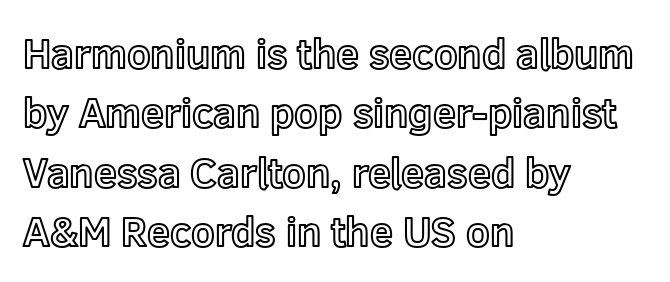
Q: Is the text italic (slanted)? A: No, it is upright.
Q: Is the text underlined? A: No.
Q: How is the paragraph aligned? A: Left-aligned.
Q: Is the spacing between letters normal or unusually wide? A: Normal.
Q: Is the spacing between lines tight, normal or loose? A: Normal.
Q: Width (condensed, normal, or wide)? A: Normal.
Q: x-height? A: Medium.
Q: Monospaced? A: No.
